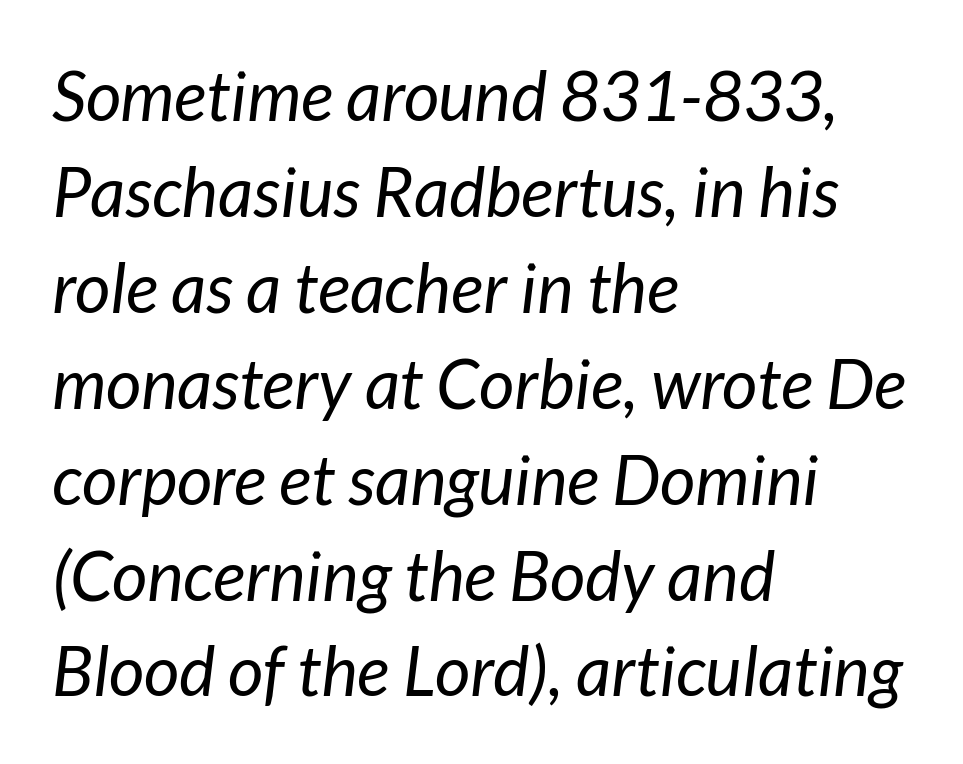
Varying glyph widths throughout — classic text-font behaviour. The face looks like a standard text weight, possibly lighter. The paragraph shown leans on its left margin. Reading down the column, the eye jumps a familiar distance to each next line. Tall strokes in this sample are angled rather than plumb. Glyph-to-glyph distance matches everyday printed text.
